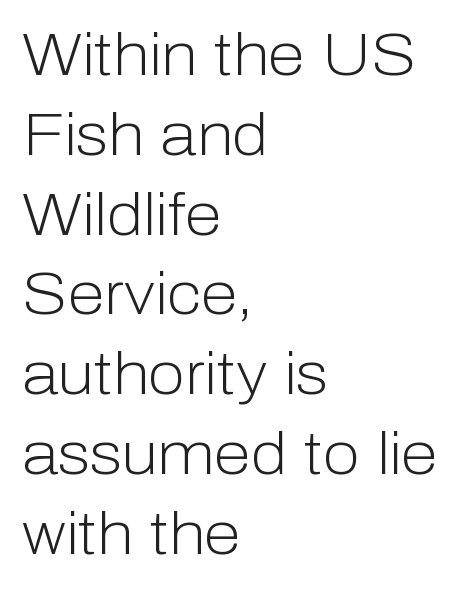
Q: Is the text bold? A: No.
Q: Is the text italic (slanted)? A: No, it is upright.
Q: Is the typeface a serif or a sans-serif typeface? A: Sans-serif.
Q: Is the text underlined? A: No.
Q: How is the paragraph aligned? A: Left-aligned.
Q: Is the spacing between letters normal or unusually wide? A: Normal.
Q: Is the spacing between lines tight, normal or loose? A: Normal.
Q: Width (condensed, normal, or wide)? A: Normal.
Q: Stroke contrast? A: Low.
Q: x-height? A: Medium.
Q: Monospaced? A: No.
